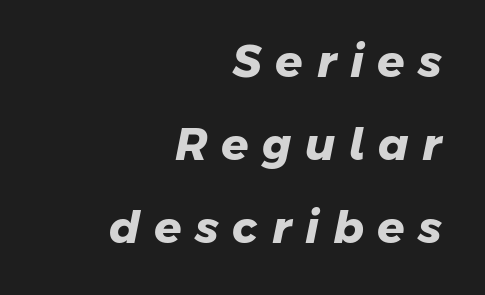
Q: Is the text bold? A: Yes.
Q: Is the typeface a serif or a sans-serif typeface? A: Sans-serif.
Q: Is the text underlined? A: No.
Q: How is the paragraph aligned? A: Right-aligned.
Q: Is the spacing between letters normal or unusually wide? A: Unusually wide.
Q: Width (condensed, normal, or wide)? A: Normal.
Q: Stroke contrast? A: Low.
Q: x-height? A: Medium.
Q: Monospaced? A: No.
